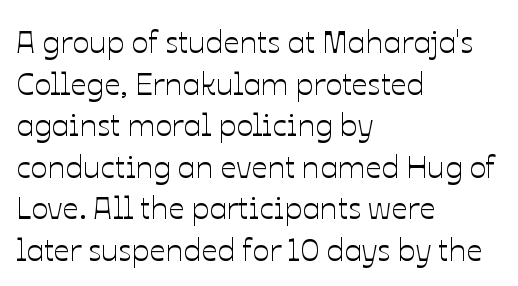
Successive baselines arrive at the customary interval. Letter spacing: default. Notice how the passage keeps a crisp vertical edge on the left only. The passage shown is not underscored anywhere. These lines were composed using upright roman letters. Note the varied advance widths — an 'i' is clearly narrower than an 'm'.
